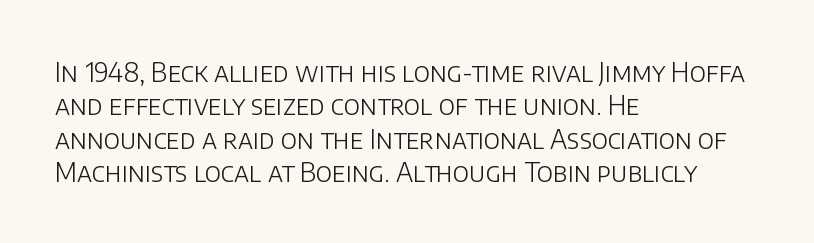
Q: Is the text bold? A: No.
Q: Is the text italic (slanted)? A: No, it is upright.
Q: Is the text underlined? A: No.
Q: How is the paragraph aligned? A: Left-aligned.
Q: Is the spacing between letters normal or unusually wide? A: Normal.
Q: Is the spacing between lines tight, normal or loose? A: Normal.
